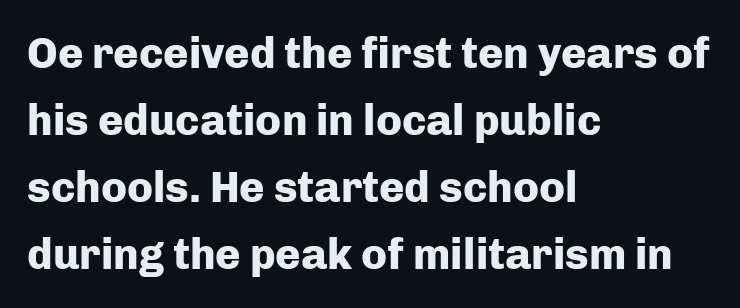
The image shows 43 px heavy sans-serif type, upright; set left-aligned, normal line spacing (1.56x), normal letter spacing, not underlined; low stroke contrast and a medium x-height.
